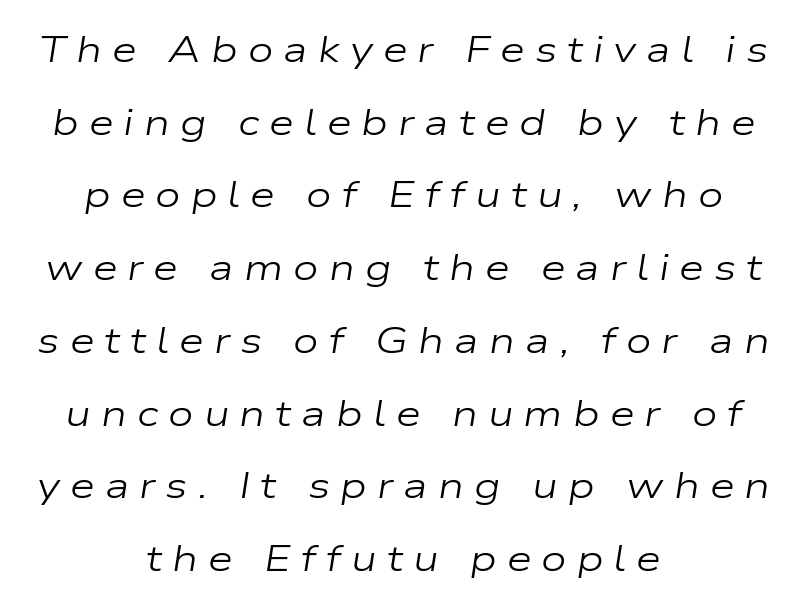
Q: Is the text bold? A: No.
Q: Is the text italic (slanted)? A: Yes, it leans right by about 9 degrees.
Q: Is the text underlined? A: No.
Q: How is the paragraph aligned? A: Centered.
Q: Is the spacing between letters normal or unusually wide? A: Unusually wide.
Q: Is the spacing between lines tight, normal or loose? A: Loose.
Q: Width (condensed, normal, or wide)? A: Wide.
Q: Stroke contrast? A: Low.
Q: x-height? A: Medium.
Q: Monospaced? A: No.
